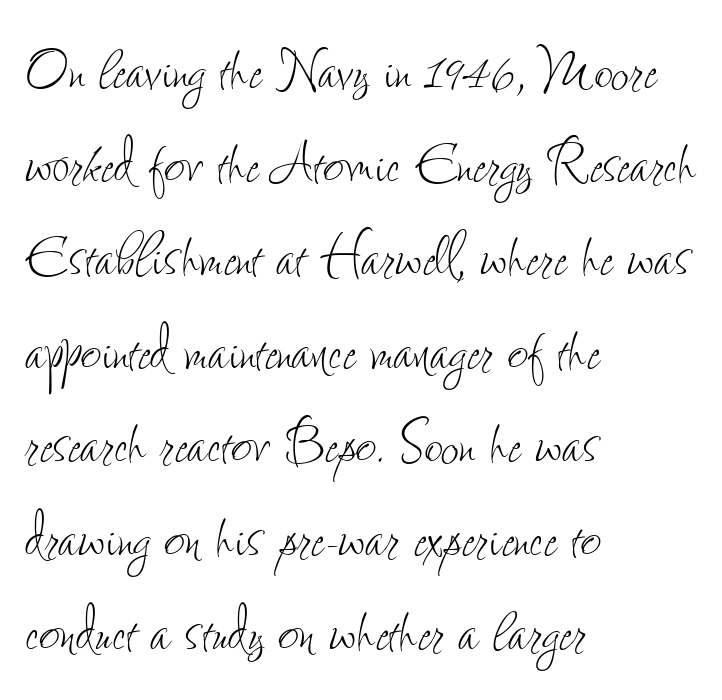
{"bold": "no", "weight": "thin", "width": "condensed", "stroke_contrast": "low", "x_height": "small", "monospaced": "no", "underline": "no", "align": "left", "line_spacing": "normal", "line_spacing_ratio": 1.3, "letter_spacing": "normal", "letter_spacing_em": 0.0, "glyph_px": 72}
